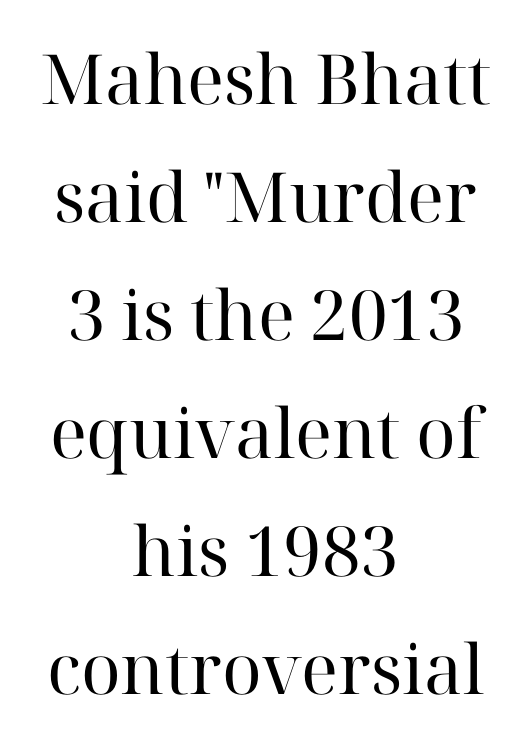
The image shows 69 px regular-weight serif type, upright; set centered, line spacing 1.71x, normal letter spacing, not underlined; high stroke contrast and a medium x-height.
